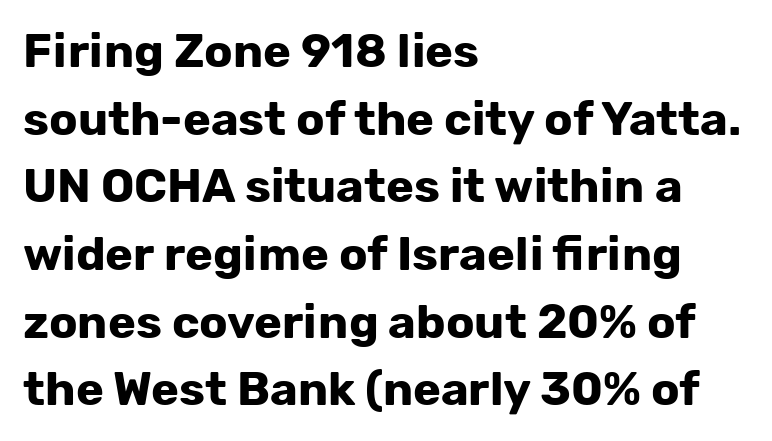
The image shows 47 px bold sans-serif type, upright; set left-aligned, normal line spacing (1.44x), normal letter spacing, not underlined; low stroke contrast and a medium x-height.
